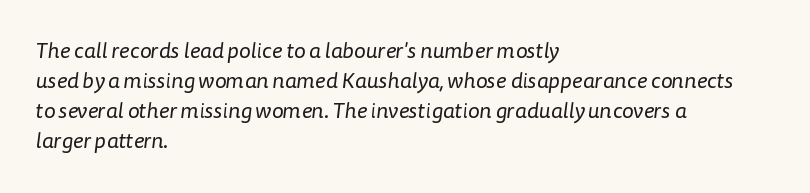
Q: Is the text bold? A: No.
Q: Is the text underlined? A: No.
Q: How is the paragraph aligned? A: Left-aligned.
Q: Is the spacing between letters normal or unusually wide? A: Normal.
Q: Is the spacing between lines tight, normal or loose? A: Normal.
